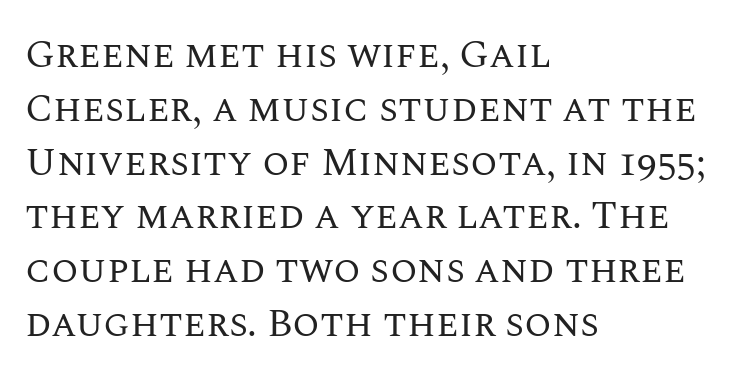
The image shows 39 px regular-weight type, upright; set left-aligned, normal line spacing (1.38x), normal letter spacing, not underlined; medium stroke contrast and a large x-height.
